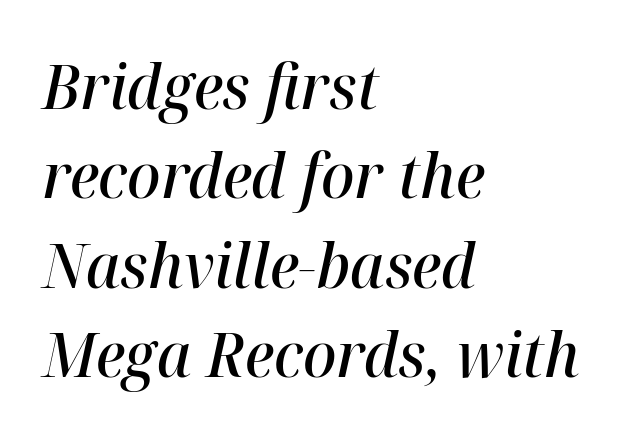
The axis of the letterforms is tilted away from vertical. Horizontal alignment here is leftward, the default for most running prose. The words here are not underlined. In terms of weight, the rendering is demibold, just under bold. Spacing verdict: proportional, widths tailored to each character. The passage shown stacks its lines at a standard gap.
